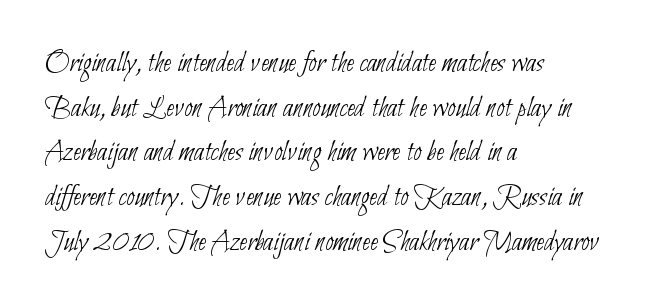
The image shows 30 px thin, condensed sans-serif type; set left-aligned, normal line spacing (1.49x), normal letter spacing, not underlined; low stroke contrast and a small x-height.
